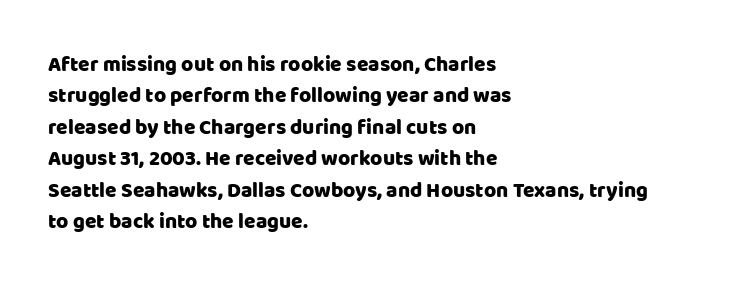
Q: Is the text italic (slanted)? A: No, it is upright.
Q: Is the text underlined? A: No.
Q: How is the paragraph aligned? A: Left-aligned.
Q: Is the spacing between letters normal or unusually wide? A: Normal.
Q: Is the spacing between lines tight, normal or loose? A: Normal.
